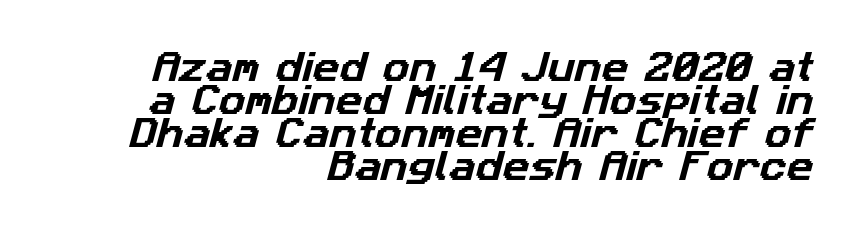
Is the block centered? No — it sits flush against the right margin. Observe the absence of serifs on each vertical stroke in this sample. The foot of each line stays bare and open. This block would grow much taller if given ordinary leading; it's compressed now. Think of a printed novel: that variable character pitch is what you see here. In terms of letterspacing, this is plain default setting.
